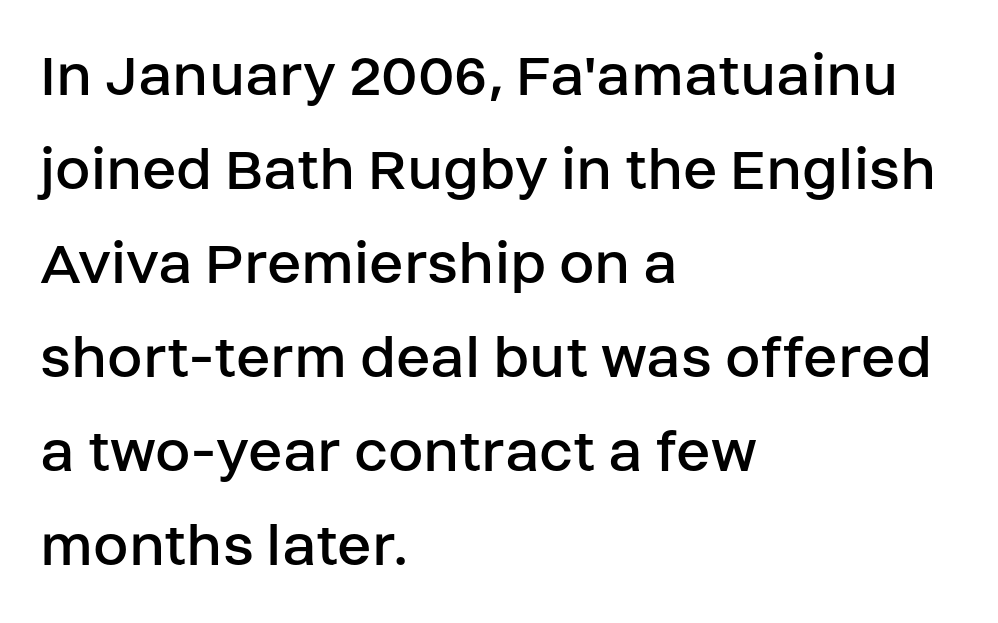
{"serif": "no", "italic": "no", "bold": "no", "weight": "regular", "width": "normal", "stroke_contrast": "low", "x_height": "large", "monospaced": "no", "underline": "no", "align": "left", "line_spacing": "normal", "line_spacing_ratio": 1.47, "letter_spacing": "normal", "letter_spacing_em": 0.0, "glyph_px": 64}
